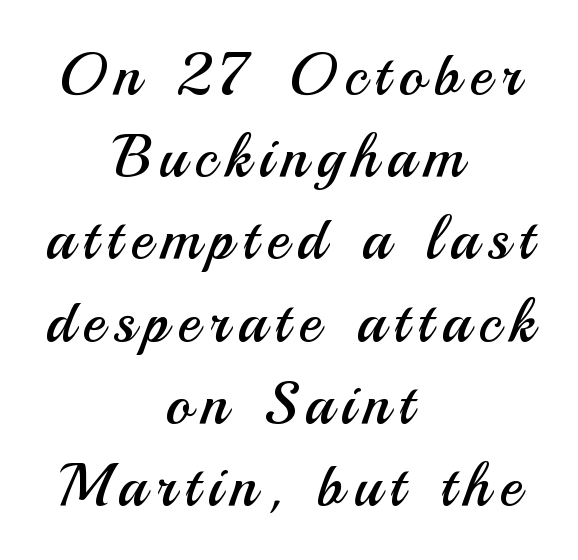
Caption: face not bold, strokes unweighted. Note: no serifs on the glyphs. The lines in this sample share a center point and differ in where they start and stop. The zone under the glyphs is completely vacant. The vertical gap from one line to the next is medium.
